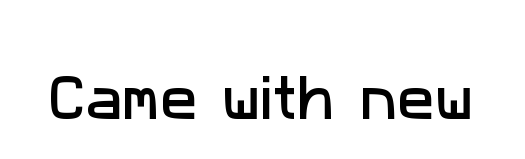
{"serif": "no", "width": "normal", "stroke_contrast": "low", "x_height": "medium", "monospaced": "no", "underline": "no", "letter_spacing": "normal", "letter_spacing_em": 0.0, "glyph_px": 50}
